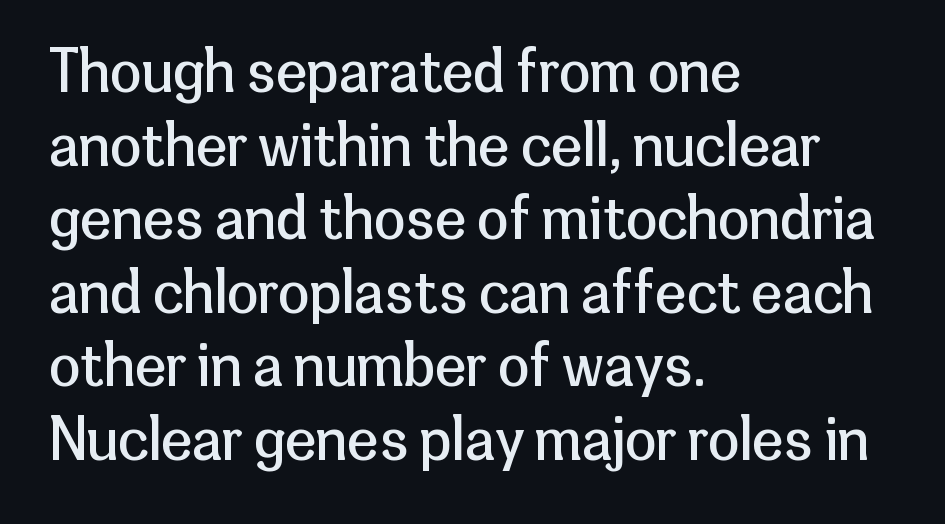
The rendering uses natural spacing where letterforms have individual widths. These lines are composed in type without serifs. Visually the block forms a straight wall on the left and a jagged coastline on the right. These glyphs show unthickened strokes, regular width or finer. There is no visible air inserted between adjacent glyphs. Students, observe: this is what conventionally led text looks like.
